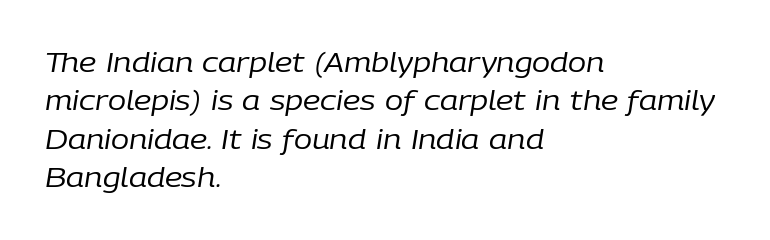
{"italic": "yes", "lean": "right", "slant_degrees": 9, "bold": "no", "underline": "no", "align": "left", "line_spacing": "normal", "line_spacing_ratio": 1.42, "letter_spacing": "normal", "letter_spacing_em": 0.0, "glyph_px": 27}
